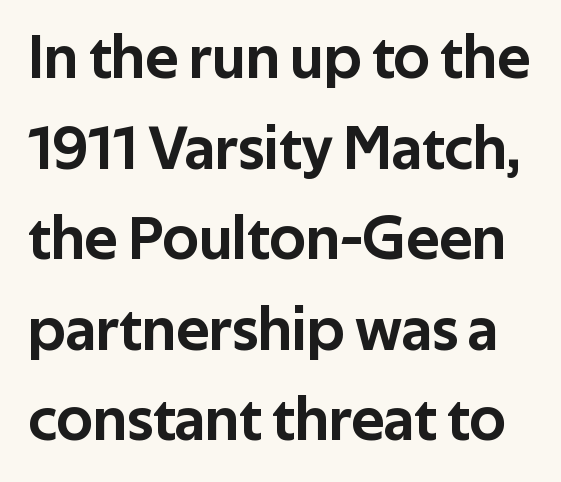
The image shows 62 px sans-serif type, upright; set normal line spacing (1.46x), normal letter spacing, not underlined; low stroke contrast and a medium x-height.
